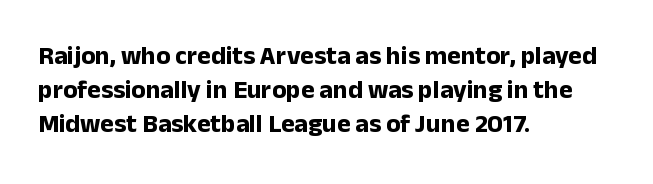
Notice how the stems are strictly vertical — no italics here. The passage shown is emphatically bold. Students, observe: this is what conventionally led text looks like. You could call the tracking neutral — neither tight nor loose. The ragged edge is on the right, which tells us the setting is flush left. Descenders are the only things crossing below the line.
